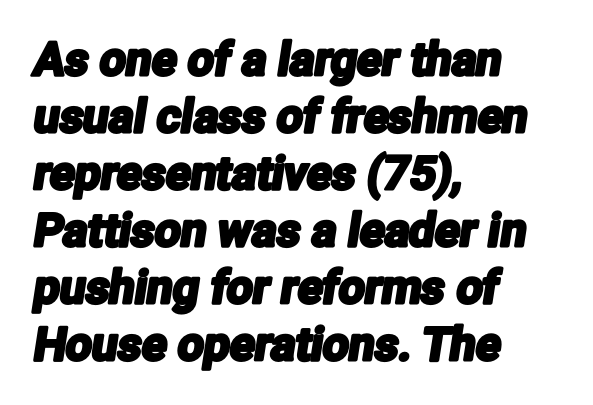
The image shows 46 px condensed sans-serif type; set left-aligned, line spacing 1.24x, normal letter spacing, not underlined; low stroke contrast and a medium x-height.
